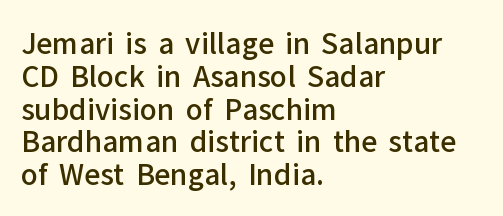
{"serif": "no", "italic": "no", "bold": "semi", "weight": "semibold", "width": "normal", "stroke_contrast": "low", "x_height": "medium", "monospaced": "no", "underline": "no", "align": "left", "line_spacing_ratio": 1.17, "letter_spacing": "normal", "letter_spacing_em": 0.0, "glyph_px": 28}
